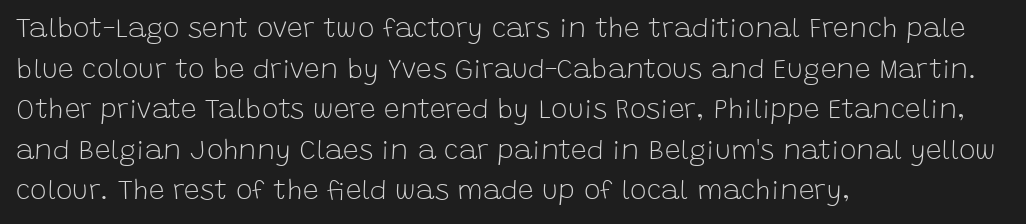
Every character sits straight up, as roman type does. Glance below the letters and you will spot only blank space. The passage is arranged the way most books set body copy — flush left. Type style note: lacks serifs.
